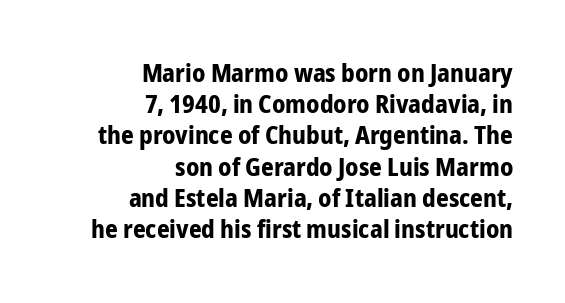
Q: Is the text bold? A: Yes.
Q: Is the text italic (slanted)? A: No, it is upright.
Q: Is the text underlined? A: No.
Q: How is the paragraph aligned? A: Right-aligned.
Q: Is the spacing between letters normal or unusually wide? A: Normal.
Q: Is the spacing between lines tight, normal or loose? A: Normal.
